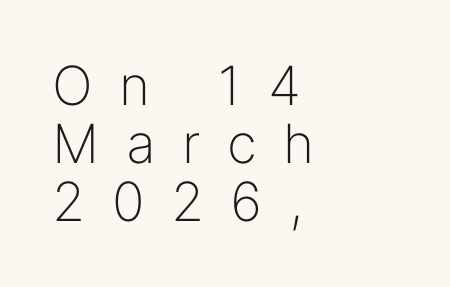
Here the designer chose a conventional face with non-uniform glyph widths. Each new line begins almost immediately beneath the previous one. The tracking jumps out immediately: characters are airy and widely separated. The specimen reads as upright at a glance. The passage shown is not underscored anywhere. Think standard paragraph weight, or any step lighter than that.
